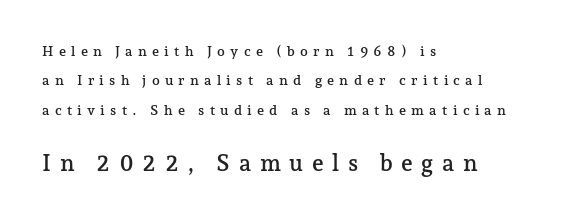
{"italic": "no", "underline": "no", "align": "left", "line_spacing": "loose", "line_spacing_ratio": 2.1, "letter_spacing": "wide", "letter_spacing_em": 0.37, "larger_block": "second", "size_ratio": 1.64, "glyph_px": 23}
